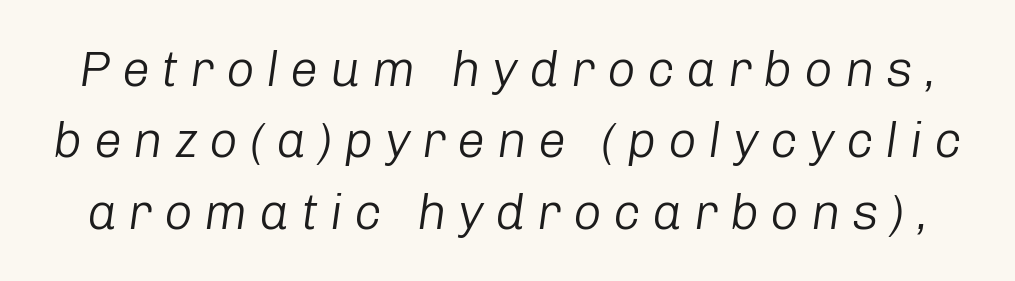
{"italic": "yes", "lean": "right", "slant_degrees": 8, "bold": "no", "weight": "light", "width": "normal", "stroke_contrast": "low", "x_height": "medium", "monospaced": "no", "underline": "no", "line_spacing": "normal", "line_spacing_ratio": 1.43, "letter_spacing": "wide", "letter_spacing_em": 0.23, "glyph_px": 50}
